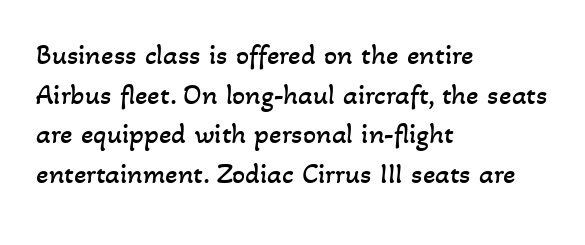
The image shows 29 px regular-weight type; set left-aligned, normal line spacing (1.37x), normal letter spacing, not underlined; low stroke contrast and a small x-height.
